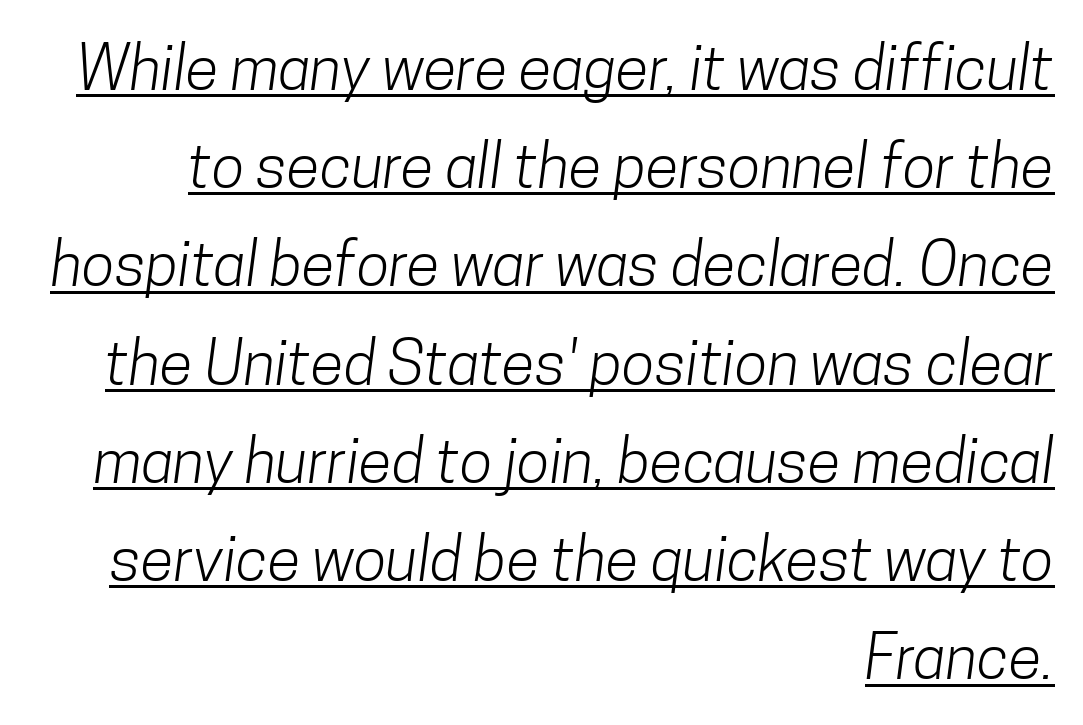
{"serif": "no", "bold": "no", "weight": "light", "width": "condensed", "stroke_contrast": "low", "x_height": "medium", "monospaced": "no", "underline": "yes", "align": "right", "line_spacing": "normal", "line_spacing_ratio": 1.61, "letter_spacing": "normal", "letter_spacing_em": 0.0, "glyph_px": 61}
